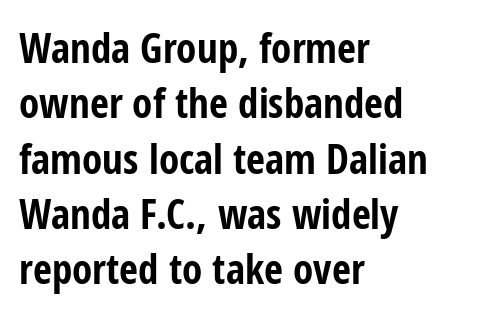
As a designer I'd log this as weight 700, bold. Do the letters lean? They stand straight. The letters sit at their default tracking, neither squeezed nor spread. The rendering uses a moderate line-height, typical for paragraphs.
